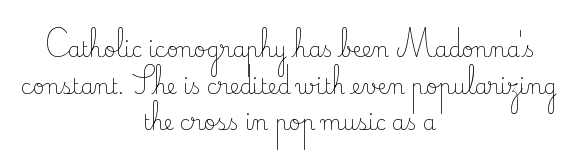
The foot of each line stays bare and open. Spacing between characters is what you'd get straight out of the box. This rendering uses center alignment, leaving both contours irregular but symmetric. The letters look calm and open, with moderate or lighter stems. Vertical strokes here are truly vertical.
